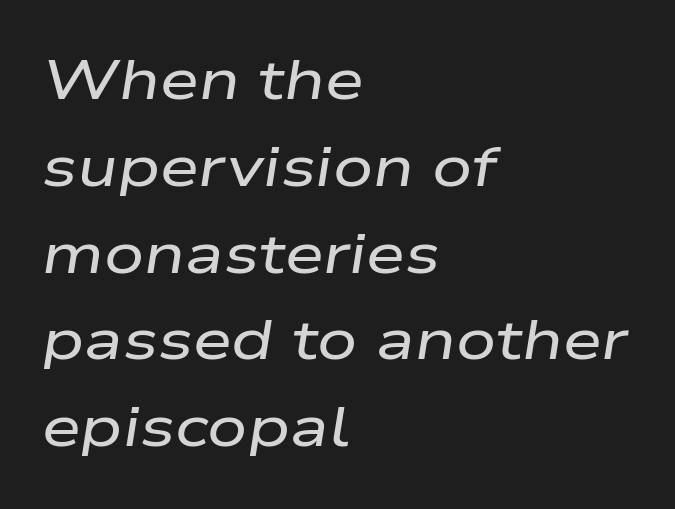
The image shows 56 px wide type, italic (leaning right); set left-aligned, normal line spacing (1.55x), normal letter spacing, not underlined; low stroke contrast and a medium x-height.
